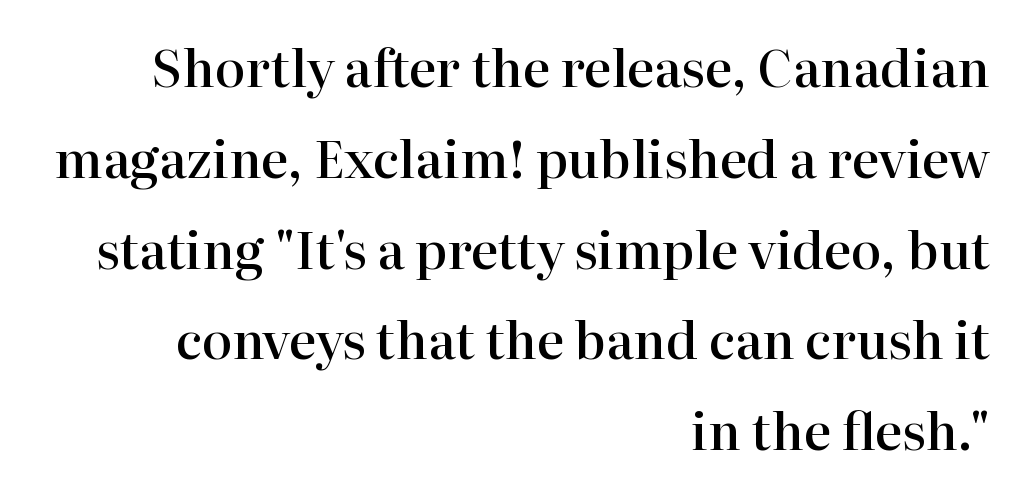
{"serif": "yes", "italic": "no", "bold": "semi", "weight": "semibold", "width": "normal", "stroke_contrast": "high", "x_height": "medium", "monospaced": "no", "underline": "no", "align": "right", "line_spacing_ratio": 1.78, "letter_spacing": "normal", "letter_spacing_em": 0.0, "glyph_px": 51}
